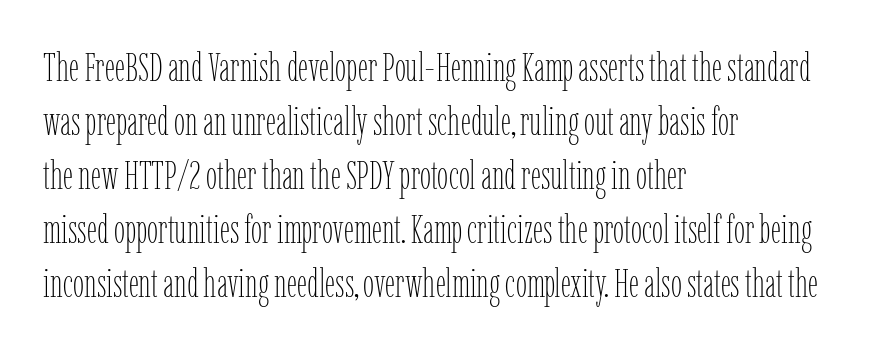
Q: Is the text bold? A: No.
Q: Is the text italic (slanted)? A: No, it is upright.
Q: Is the text underlined? A: No.
Q: How is the paragraph aligned? A: Left-aligned.
Q: Is the spacing between letters normal or unusually wide? A: Normal.
Q: Is the spacing between lines tight, normal or loose? A: Normal.
Q: Width (condensed, normal, or wide)? A: Condensed.
Q: Stroke contrast? A: Low.
Q: x-height? A: Medium.
Q: Monospaced? A: No.
